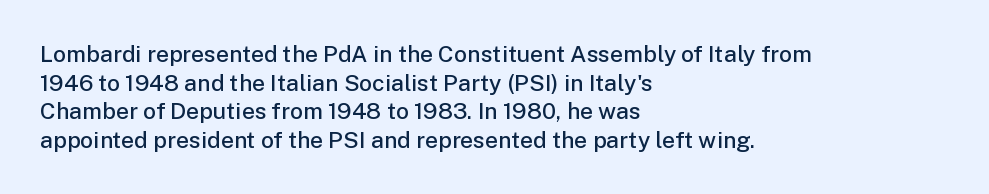
{"italic": "no", "bold": "semi", "underline": "no", "align": "left", "line_spacing_ratio": 1.24, "letter_spacing": "normal", "letter_spacing_em": 0.0, "glyph_px": 23}
